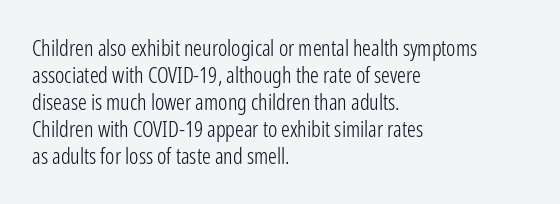
{"italic": "no", "bold": "no", "underline": "no", "align": "left", "line_spacing_ratio": 1.23, "letter_spacing": "normal", "letter_spacing_em": 0.0, "glyph_px": 22}
